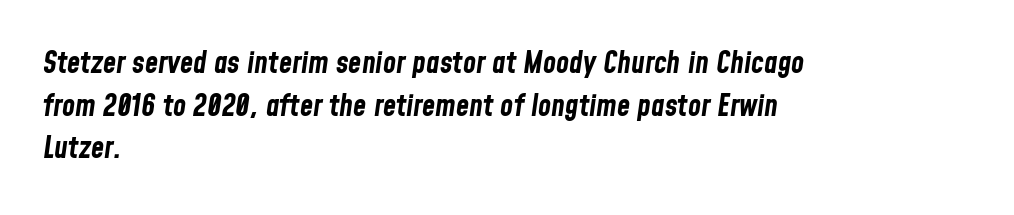
Q: Is the text bold? A: Yes.
Q: Is the text italic (slanted)? A: Yes, it leans right by about 8 degrees.
Q: Is the text underlined? A: No.
Q: How is the paragraph aligned? A: Left-aligned.
Q: Is the spacing between letters normal or unusually wide? A: Normal.
Q: Is the spacing between lines tight, normal or loose? A: Normal.
Q: Width (condensed, normal, or wide)? A: Condensed.
Q: Stroke contrast? A: Low.
Q: x-height? A: Medium.
Q: Monospaced? A: No.
